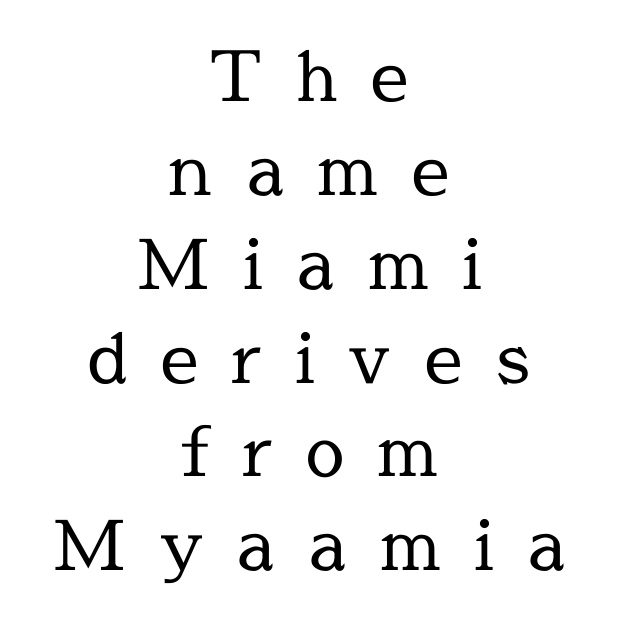
{"serif": "yes", "italic": "no", "bold": "no", "weight": "regular", "width": "normal", "x_height": "medium", "monospaced": "no", "underline": "no", "align": "center", "line_spacing": "normal", "line_spacing_ratio": 1.36, "letter_spacing": "wide", "letter_spacing_em": 0.48, "glyph_px": 69}
